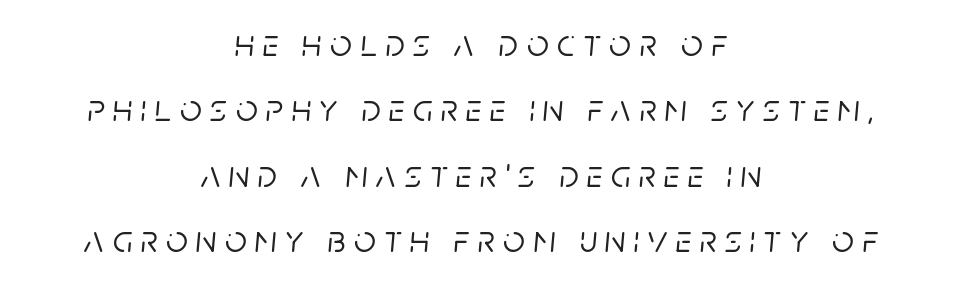
{"italic": "yes", "lean": "right", "slant_degrees": 5, "width": "normal", "stroke_contrast": "low", "x_height": "large", "monospaced": "no", "underline": "no", "align": "center", "line_spacing_ratio": 1.72, "letter_spacing": "wide", "letter_spacing_em": 0.22, "glyph_px": 38}
